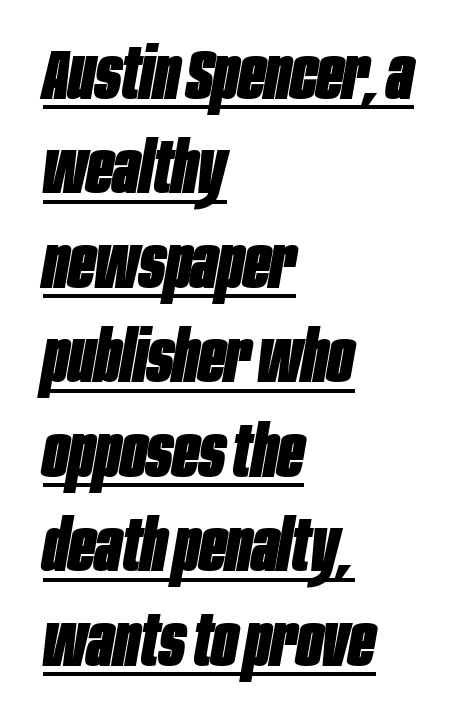
Default kerning and tracking; the words read as compact shapes. Look at the stroke-to-counter ratio: heavy, a bold. Leading matches the norm, producing a regular column. This is oblique type, the kind used for emphasis or titles. The rendering uses natural spacing where letterforms have individual widths.
